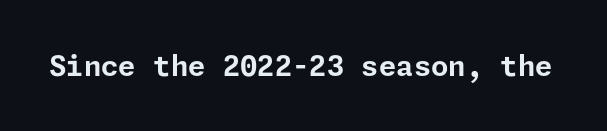
The image shows 28 px bold sans-serif type, upright; set normal letter spacing, not underlined; low stroke contrast and a medium x-height.
